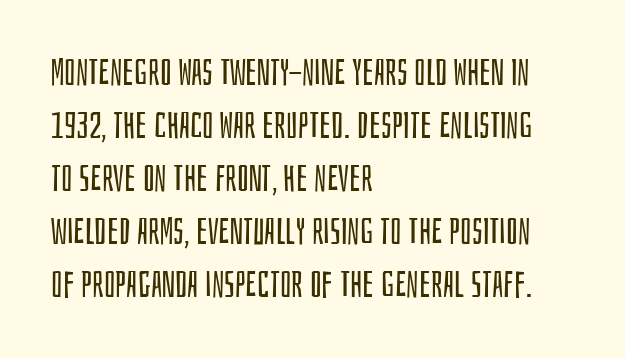
{"serif": "no", "italic": "no", "bold": "no", "weight": "regular", "width": "condensed", "stroke_contrast": "low", "x_height": "large", "monospaced": "no", "underline": "no", "align": "left", "line_spacing": "normal", "line_spacing_ratio": 1.43, "letter_spacing": "normal", "letter_spacing_em": 0.0, "glyph_px": 37}
